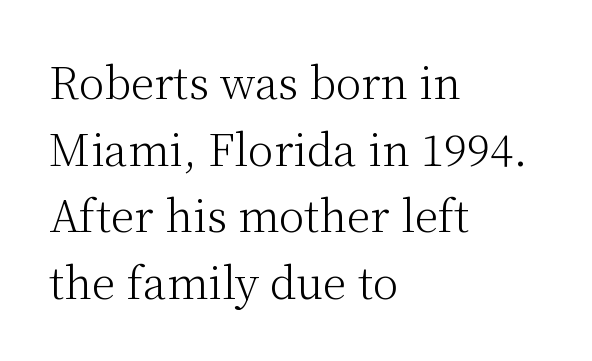
The image shows 43 px light serif type, upright; set left-aligned, normal line spacing (1.55x), normal letter spacing, not underlined; medium stroke contrast and a medium x-height.
